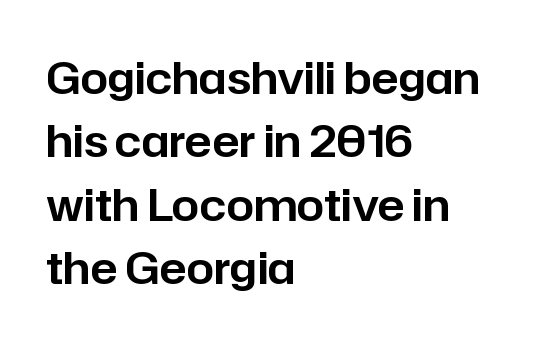
The image shows 44 px sans-serif type, upright; set left-aligned, normal line spacing (1.44x), normal letter spacing, not underlined; low stroke contrast and a medium x-height.
